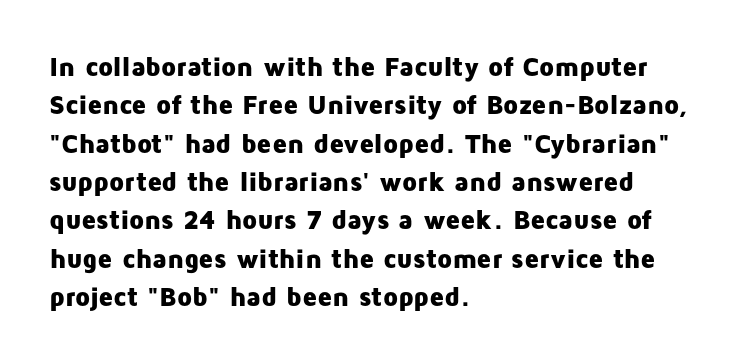
{"italic": "no", "bold": "yes", "underline": "no", "align": "left", "line_spacing": "normal", "line_spacing_ratio": 1.42, "letter_spacing": "normal", "letter_spacing_em": 0.0, "glyph_px": 27}
